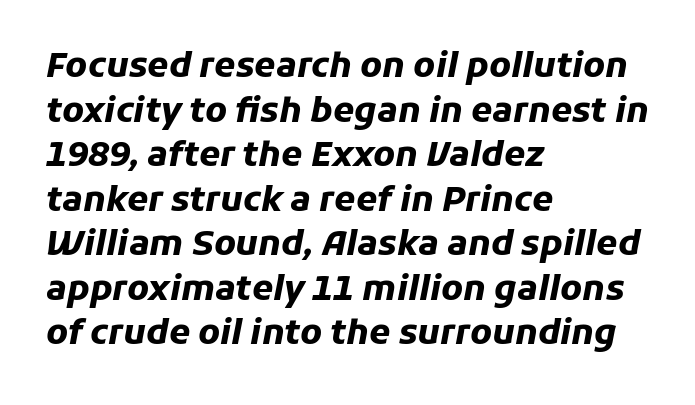
{"italic": "yes", "lean": "right", "slant_degrees": 11, "bold": "yes", "weight": "heavy", "width": "normal", "stroke_contrast": "low", "x_height": "medium", "monospaced": "no", "underline": "no", "align": "left", "line_spacing": "normal", "line_spacing_ratio": 1.31, "letter_spacing": "normal", "letter_spacing_em": 0.0, "glyph_px": 34}
